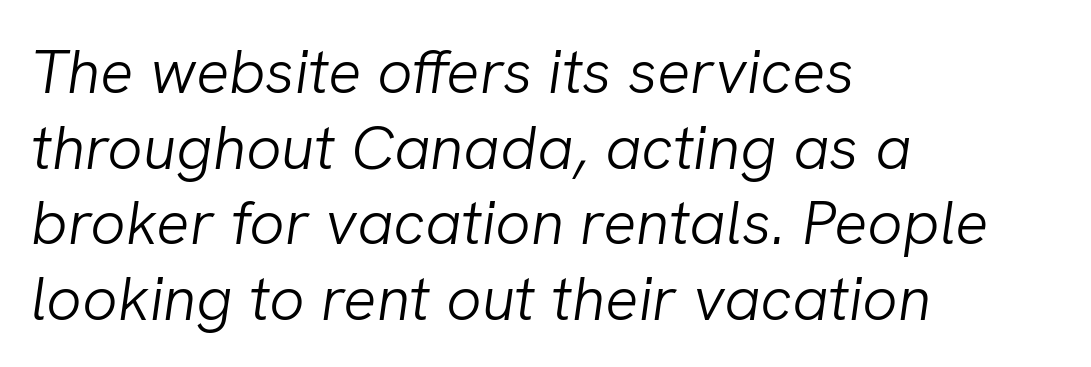
Italic: yes, the glyphs are oblique. Horizontally, the lines are justified to the leading edge only. Each stroke keeps to a modest, everyday thickness or less. The face used here is proportionally spaced, like ordinary book or web type. The gap between lines stays unmarked. Nothing unusual about the tracking: characters are spaced as the font intends.
